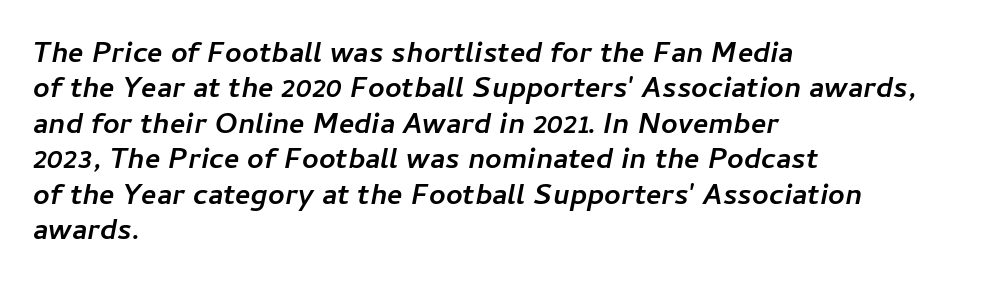
Q: Is the text bold? A: Yes.
Q: Is the text italic (slanted)? A: Yes, it leans right by about 11 degrees.
Q: Is the text underlined? A: No.
Q: How is the paragraph aligned? A: Left-aligned.
Q: Is the spacing between letters normal or unusually wide? A: Normal.
Q: Width (condensed, normal, or wide)? A: Normal.
Q: Stroke contrast? A: Low.
Q: x-height? A: Medium.
Q: Monospaced? A: No.
